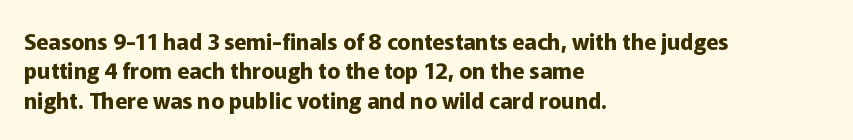
The image shows 22 px bold type, upright; set left-aligned, normal line spacing (1.34x), normal letter spacing, not underlined.
